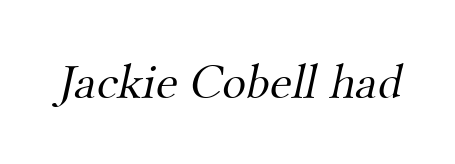
Q: Is the text bold? A: No.
Q: Is the typeface a serif or a sans-serif typeface? A: Serif.
Q: Is the text underlined? A: No.
Q: Is the spacing between letters normal or unusually wide? A: Normal.
Q: Width (condensed, normal, or wide)? A: Normal.
Q: Stroke contrast? A: Medium.
Q: x-height? A: Small.
Q: Monospaced? A: No.
